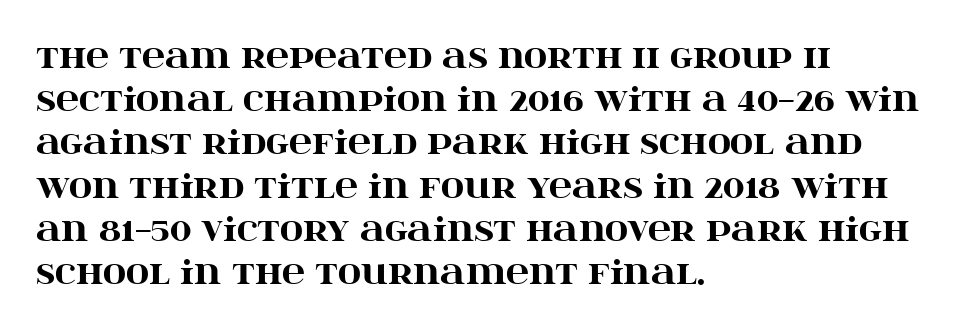
{"serif": "yes", "italic": "no", "bold": "yes", "weight": "heavy", "width": "wide", "stroke_contrast": "high", "x_height": "large", "monospaced": "no", "underline": "no", "align": "left", "line_spacing": "normal", "line_spacing_ratio": 1.35, "letter_spacing": "normal", "letter_spacing_em": 0.0, "glyph_px": 32}
